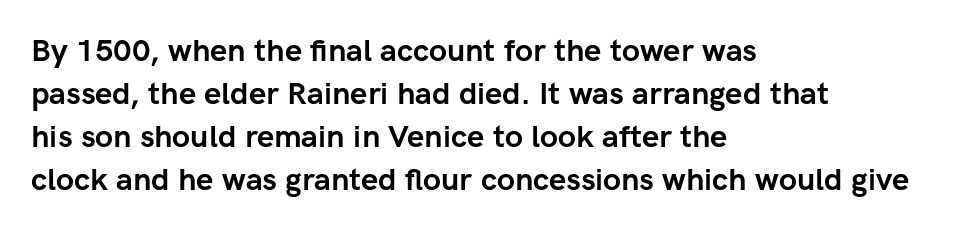
The image shows 31 px semibold sans-serif type, upright; set left-aligned, normal line spacing (1.39x), normal letter spacing, not underlined; low stroke contrast and a medium x-height.
